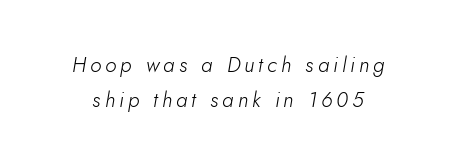
{"italic": "yes", "lean": "right", "slant_degrees": 10, "bold": "no", "underline": "no", "line_spacing": "normal", "line_spacing_ratio": 1.67, "glyph_px": 21}
